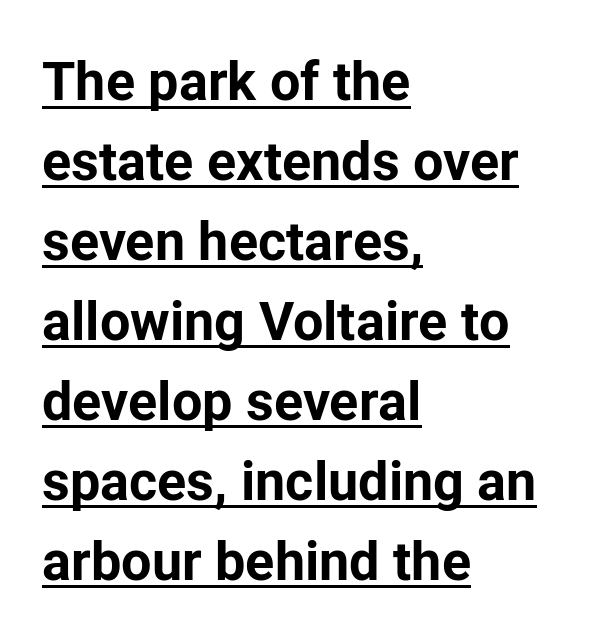
The image shows 54 px bold sans-serif type, upright; set left-aligned, normal line spacing (1.48x), normal letter spacing, underlined; low stroke contrast and a medium x-height.
